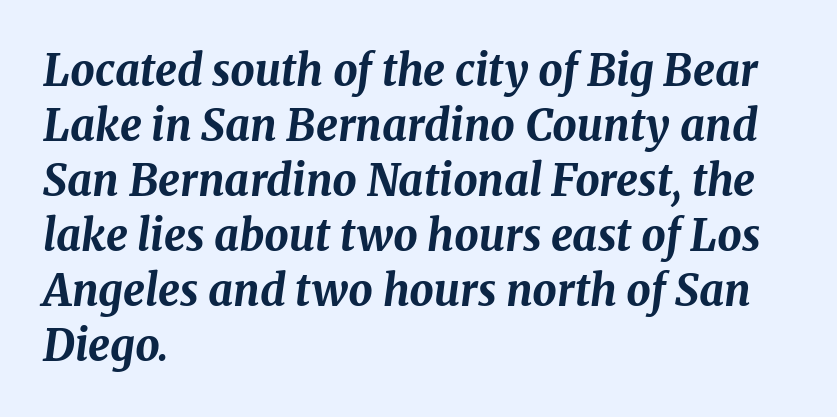
The image shows 43 px bold type, italic (leaning right); set left-aligned, normal line spacing (1.28x), normal letter spacing, not underlined; medium stroke contrast and a medium x-height.
